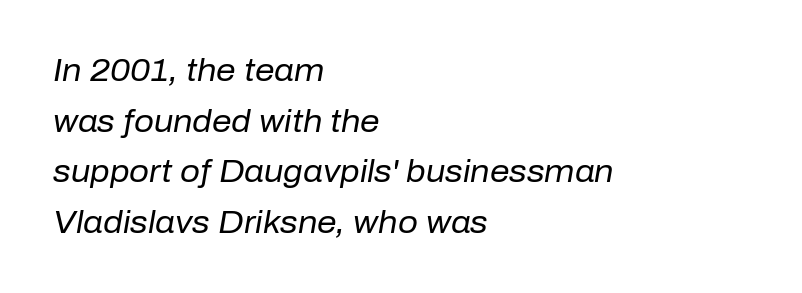
You can tell it's italic because the verticals aren't actually vertical. The glyphs are unaccompanied by any horizontal stroke below them. Spacing verdict: proportional, widths tailored to each character. Interline gaps are of average width in this sample.
